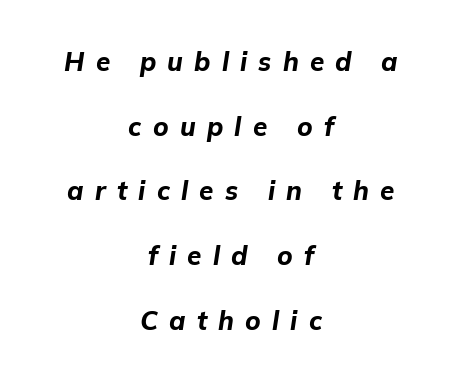
{"italic": "yes", "lean": "right", "slant_degrees": 9, "bold": "yes", "underline": "no", "align": "center", "line_spacing": "loose", "line_spacing_ratio": 2.49, "letter_spacing": "wide", "letter_spacing_em": 0.43, "glyph_px": 26}
